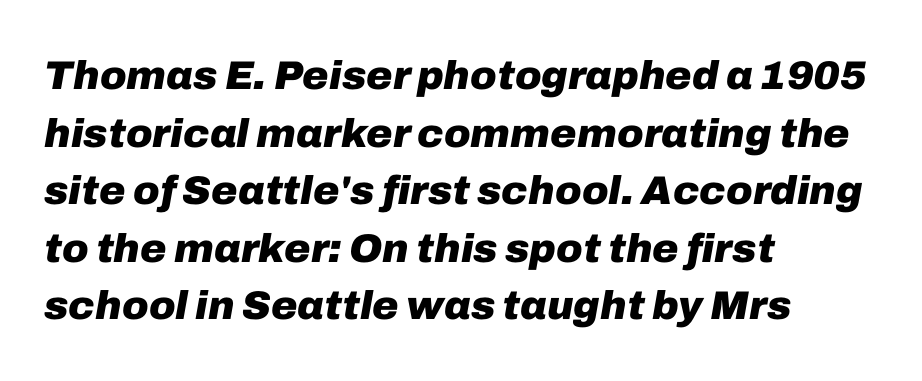
The image shows 40 px heavy type, italic (leaning right); set left-aligned, normal line spacing (1.44x), normal letter spacing, not underlined; low stroke contrast and a medium x-height.
